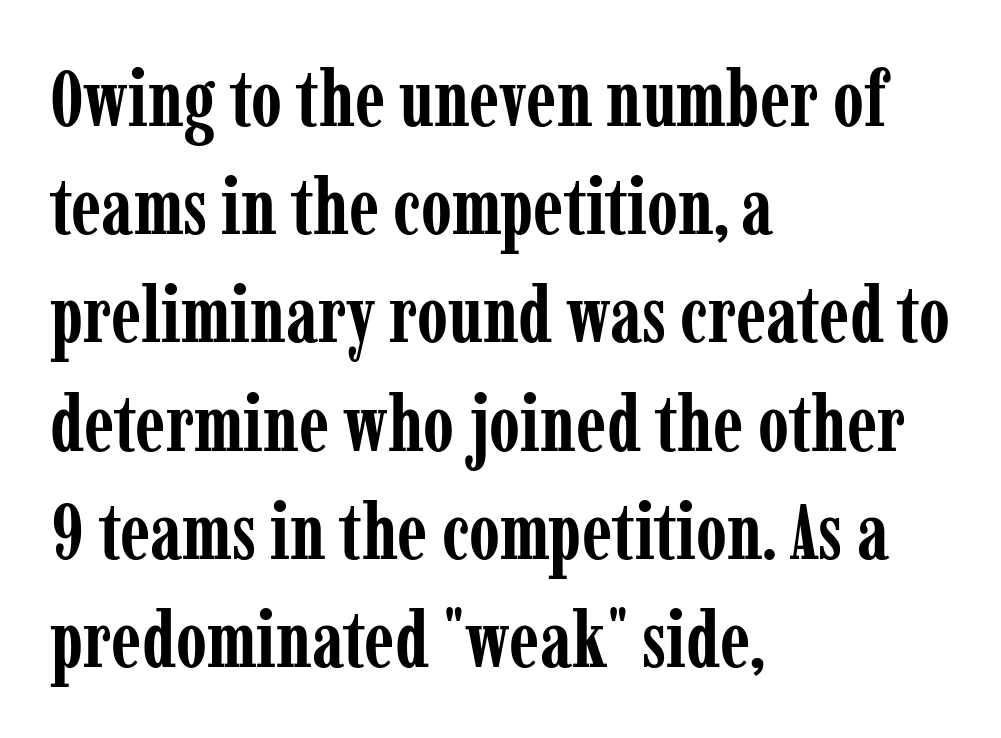
{"serif": "yes", "italic": "no", "bold": "yes", "weight": "semibold", "width": "condensed", "stroke_contrast": "low", "x_height": "medium", "monospaced": "no", "underline": "no", "align": "left", "line_spacing": "normal", "line_spacing_ratio": 1.37, "letter_spacing": "normal", "letter_spacing_em": 0.0, "glyph_px": 79}
